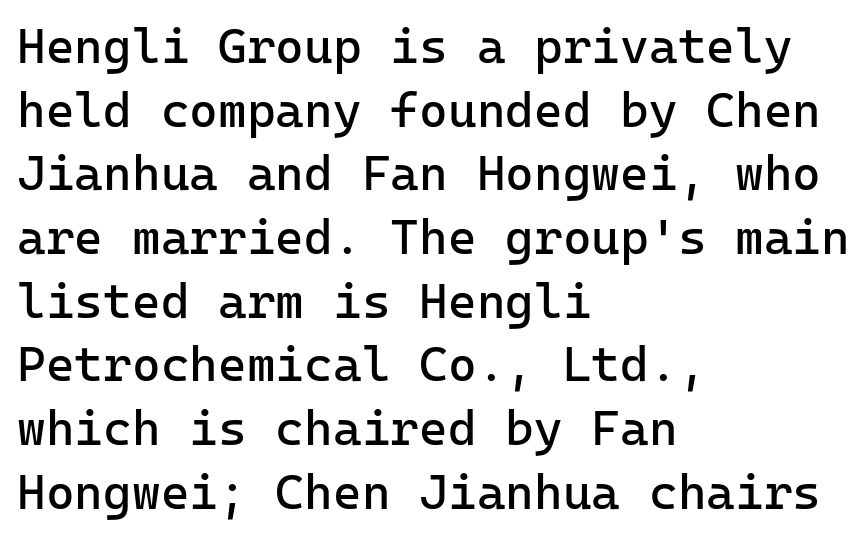
The image shows 49 px regular-weight sans-serif type, upright, monospaced; set left-aligned, normal line spacing (1.3x), normal letter spacing, not underlined; low stroke contrast and a medium x-height.
